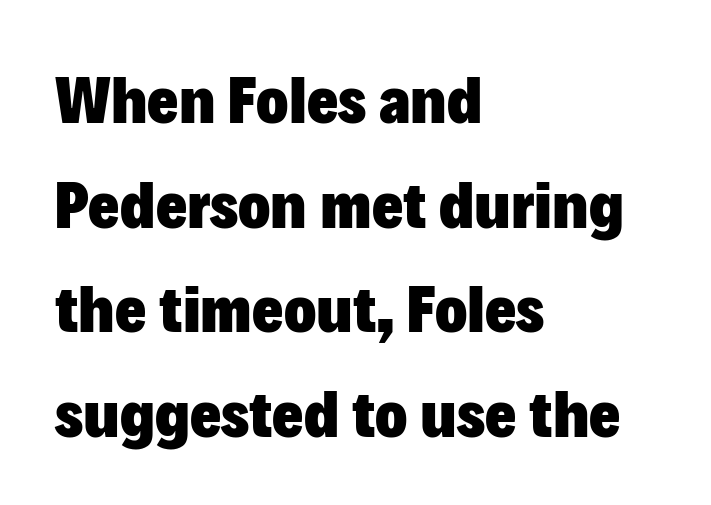
{"serif": "no", "italic": "no", "bold": "yes", "weight": "heavy", "width": "normal", "stroke_contrast": "low", "x_height": "medium", "monospaced": "no", "underline": "no", "align": "left", "line_spacing": "normal", "line_spacing_ratio": 1.56, "letter_spacing": "normal", "letter_spacing_em": 0.0, "glyph_px": 67}
